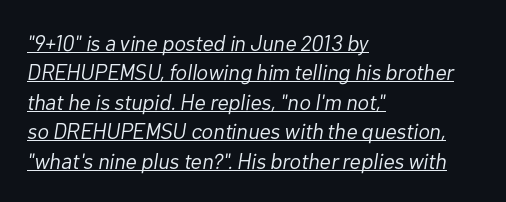
{"italic": "yes", "lean": "right", "slant_degrees": 10, "bold": "no", "underline": "yes", "align": "left", "line_spacing": "normal", "line_spacing_ratio": 1.34, "letter_spacing": "normal", "letter_spacing_em": 0.0, "glyph_px": 22}
